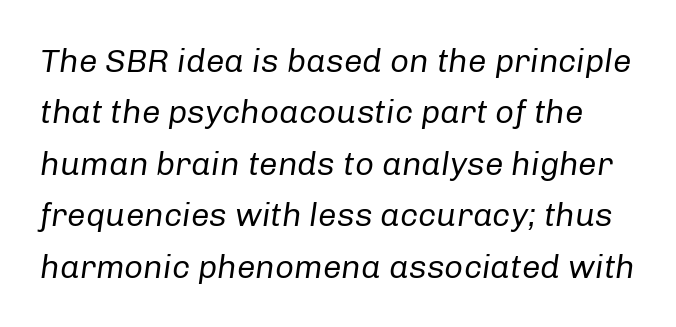
The image shows 33 px regular-weight type, italic (leaning right); set normal line spacing (1.56x), normal letter spacing, not underlined; low stroke contrast and a medium x-height.
